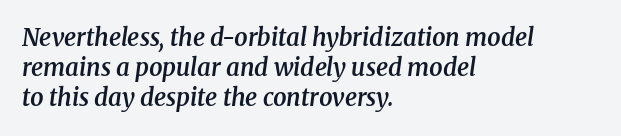
Plain, unruled lines of type. The line-height multiplier appears to be the usual default. Casual observation: everything's shoved over to the left. In terms of letterspacing, this is plain default setting.
